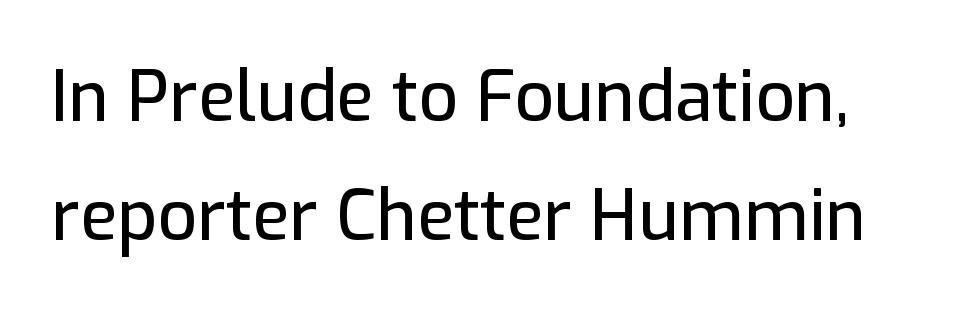
Q: Is the text italic (slanted)? A: No, it is upright.
Q: Is the typeface a serif or a sans-serif typeface? A: Sans-serif.
Q: Is the text underlined? A: No.
Q: Is the spacing between letters normal or unusually wide? A: Normal.
Q: Width (condensed, normal, or wide)? A: Normal.
Q: Stroke contrast? A: Low.
Q: x-height? A: Medium.
Q: Monospaced? A: No.
